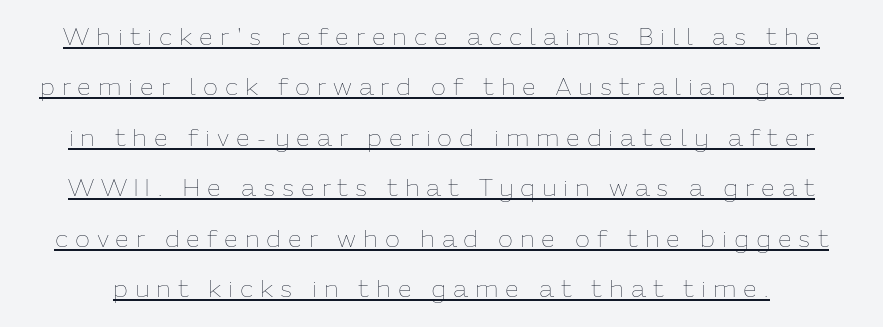
The image shows 25 px text type, upright; set loose line spacing (2.02x), unusually wide letter spacing (+0.27 em), underlined.
